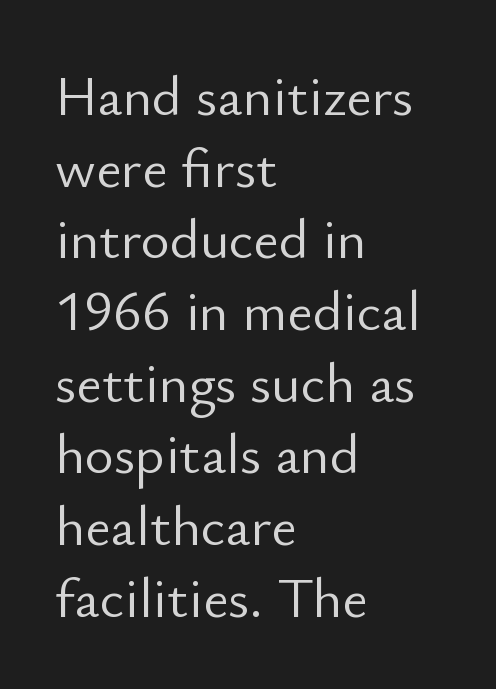
Q: Is the text bold? A: No.
Q: Is the text italic (slanted)? A: No, it is upright.
Q: Is the typeface a serif or a sans-serif typeface? A: Sans-serif.
Q: Is the text underlined? A: No.
Q: How is the paragraph aligned? A: Left-aligned.
Q: Is the spacing between letters normal or unusually wide? A: Normal.
Q: Is the spacing between lines tight, normal or loose? A: Normal.
Q: Width (condensed, normal, or wide)? A: Normal.
Q: Stroke contrast? A: Low.
Q: x-height? A: Small.
Q: Monospaced? A: No.
